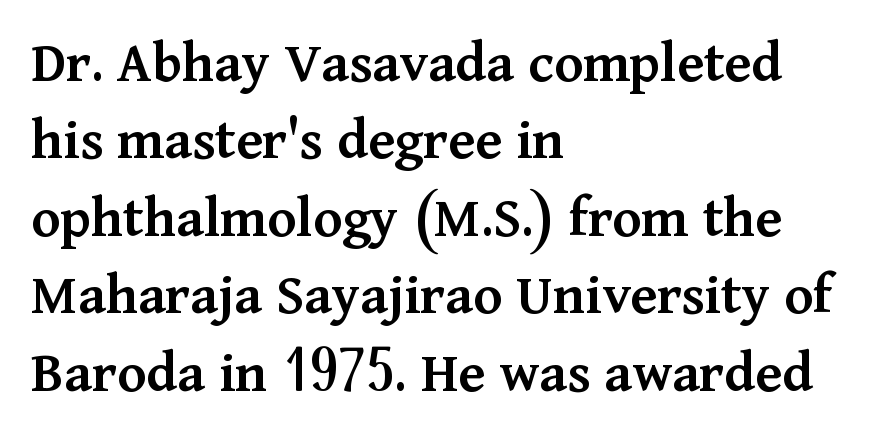
{"serif": "yes", "italic": "no", "bold": "semi", "weight": "semibold", "width": "normal", "stroke_contrast": "medium", "x_height": "medium", "monospaced": "no", "underline": "no", "align": "left", "line_spacing": "normal", "line_spacing_ratio": 1.29, "letter_spacing": "normal", "letter_spacing_em": 0.0, "glyph_px": 60}
